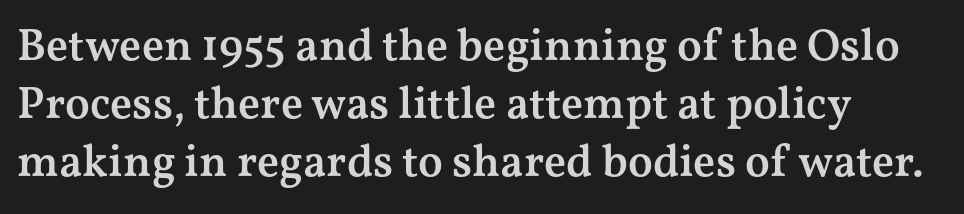
Baseline-to-baseline distance is the conventional proportion of letter height. Rendered with straight, roman letterforms. The passage shown is semibold, sitting just below true bold. Look at the bottom of the vertical strokes: they flare into serifs here.
